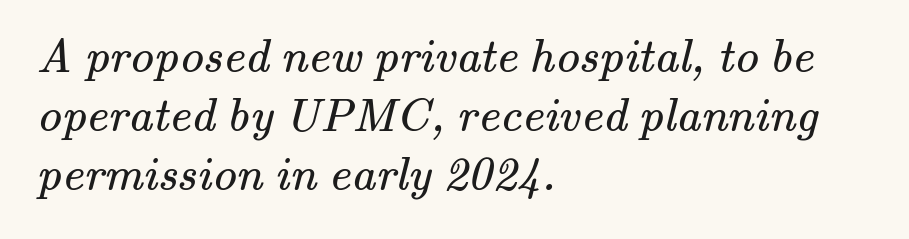
Looks like regular typesetting: each glyph gets only the width it needs. The space beneath each line is pristine and unruled. A classic flush-left, rag-right setting is used for this passage. Stroke thickness stays within the range of a standard reading face or lighter.
